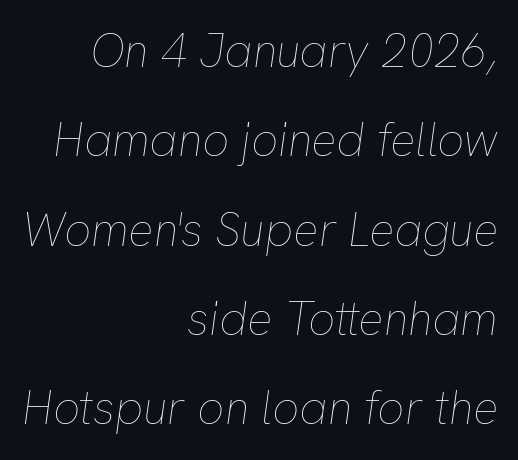
{"italic": "yes", "lean": "right", "slant_degrees": 8, "bold": "no", "weight": "thin", "width": "normal", "stroke_contrast": "low", "x_height": "medium", "monospaced": "no", "underline": "no", "align": "right", "line_spacing": "loose", "line_spacing_ratio": 1.9, "letter_spacing": "normal", "letter_spacing_em": 0.0, "glyph_px": 47}
